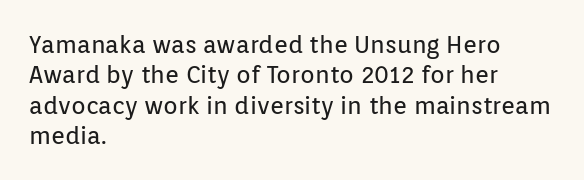
{"italic": "no", "bold": "no", "underline": "no", "align": "left", "line_spacing": "normal", "line_spacing_ratio": 1.27, "letter_spacing": "normal", "letter_spacing_em": 0.0, "glyph_px": 24}
